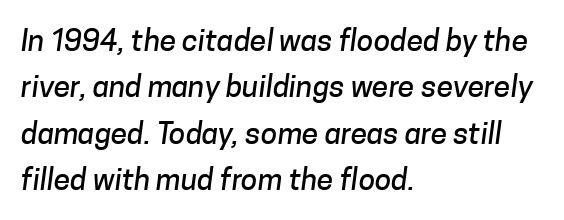
Short note: letters normally spaced. Clear beneath every line of the passage. Here the designer chose a conventional face with non-uniform glyph widths. The rag falls on the right side of this text block. The passage shown is typeset with a sans-serif family. The line-height multiplier appears to be the usual default.
